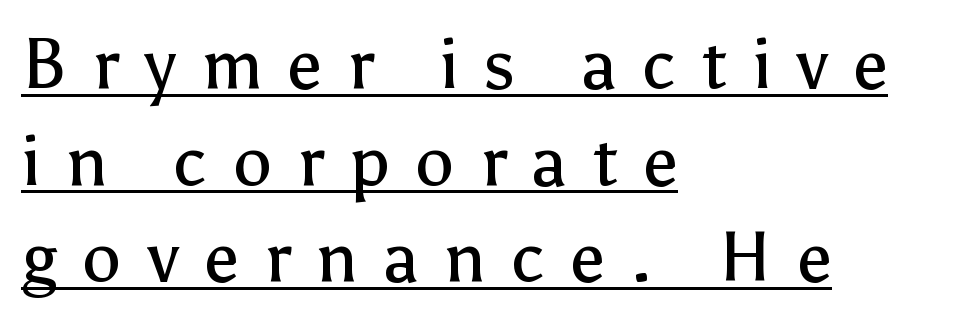
Q: Is the text bold? A: No.
Q: Is the text italic (slanted)? A: No, it is upright.
Q: Is the typeface a serif or a sans-serif typeface? A: Sans-serif.
Q: Is the text underlined? A: Yes.
Q: How is the paragraph aligned? A: Left-aligned.
Q: Is the spacing between letters normal or unusually wide? A: Unusually wide.
Q: Is the spacing between lines tight, normal or loose? A: Normal.
Q: Width (condensed, normal, or wide)? A: Normal.
Q: Stroke contrast? A: Low.
Q: x-height? A: Medium.
Q: Monospaced? A: No.
